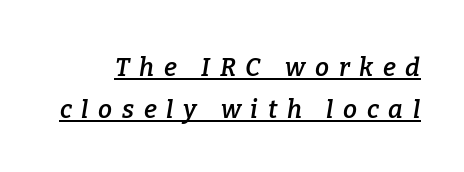
{"italic": "yes", "lean": "right", "slant_degrees": 9, "bold": "semi", "underline": "yes", "line_spacing": "normal", "line_spacing_ratio": 1.67, "letter_spacing": "wide", "letter_spacing_em": 0.39, "glyph_px": 25}
